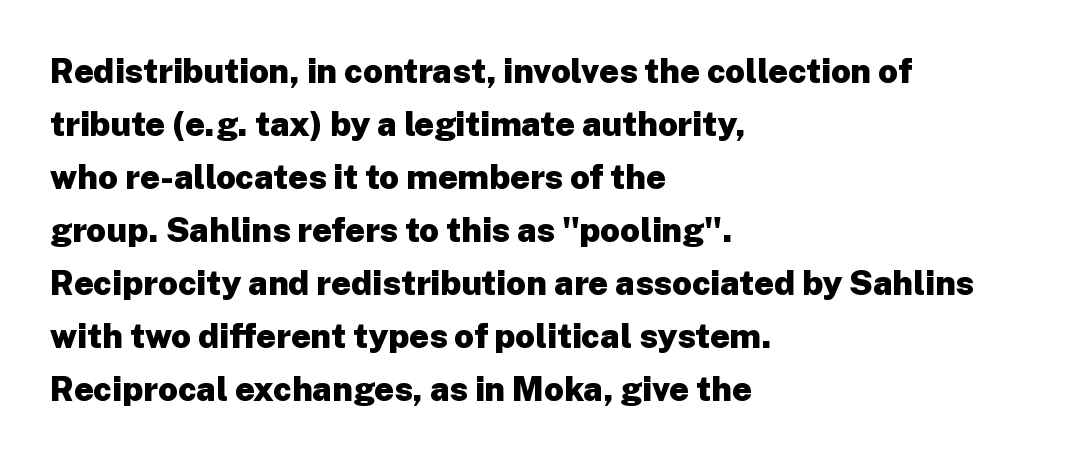
The image shows 34 px heavy sans-serif type, upright; set left-aligned, normal line spacing (1.56x), normal letter spacing, not underlined; low stroke contrast and a medium x-height.
